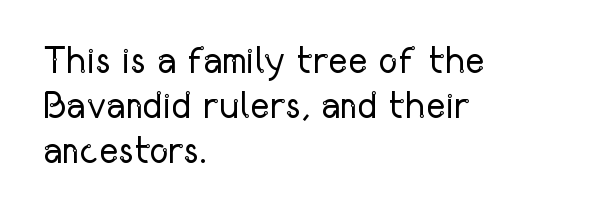
The paragraph shown leans on its left margin. The characters display no serif detailing; their extremities are plain. Here the designer chose a conventional face with non-uniform glyph widths. The horizontal fit of the characters is conventional and even.
